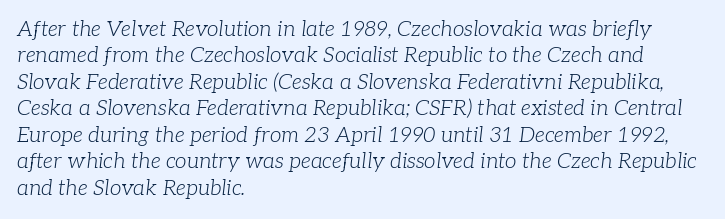
The image shows 21 px text type, italic (leaning right); set left-aligned, normal line spacing (1.26x), normal letter spacing, not underlined.
